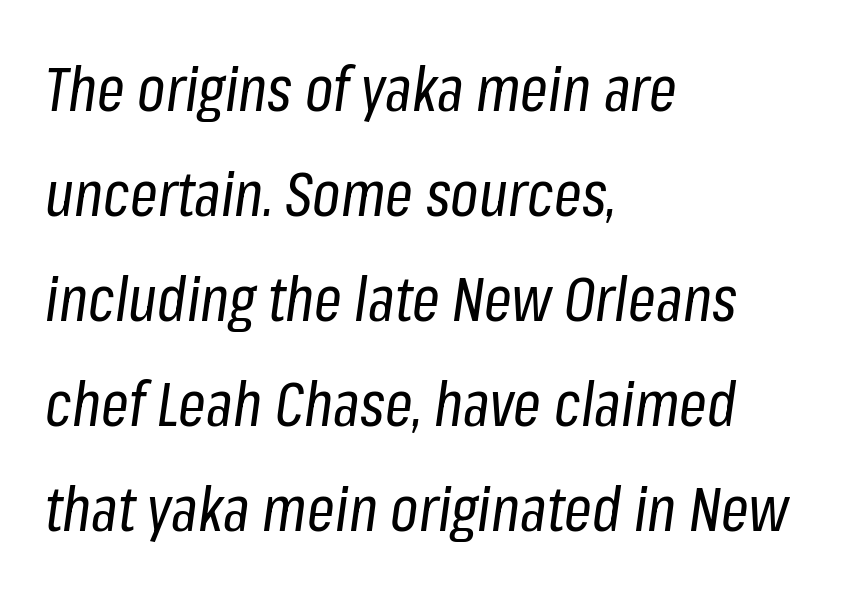
The image shows 61 px regular-weight, condensed type, italic (leaning right); set left-aligned, line spacing 1.72x, normal letter spacing, not underlined; low stroke contrast and a medium x-height.
